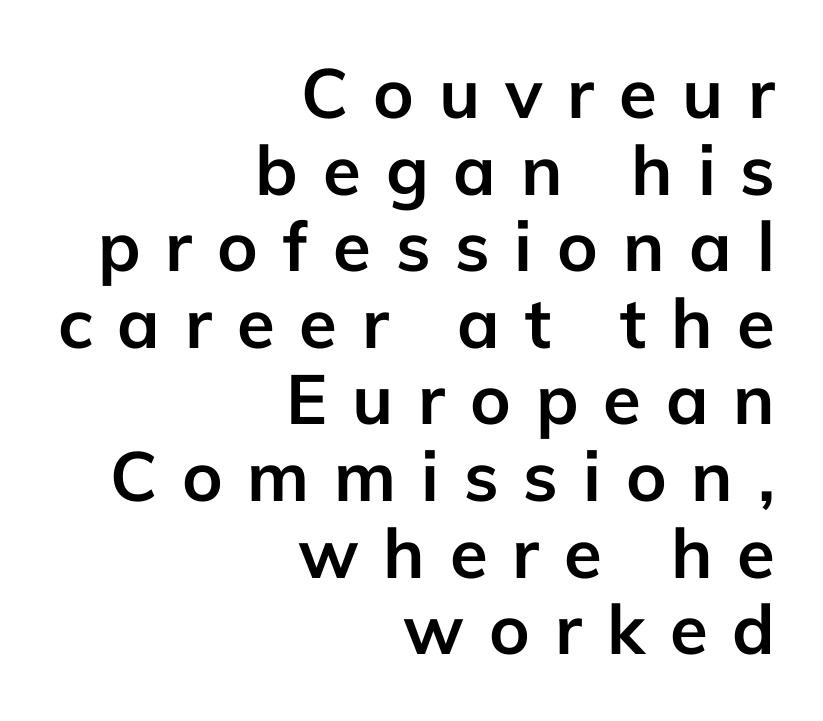
The image shows 69 px semibold sans-serif type, upright; set right-aligned, tight line spacing (1.11x), unusually wide letter spacing (+0.36 em), not underlined; low stroke contrast and a medium x-height.
